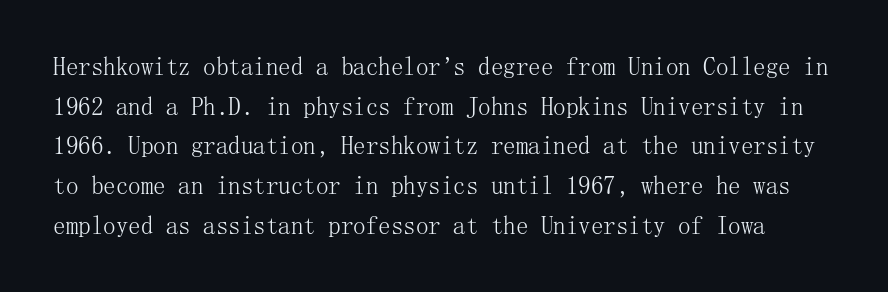
The typeface has the unassuming heft of standard copy or less. This sample uses an upright cut, with every glyph sitting square on the baseline. These lines keep a tight, regular rhythm from letter to letter. The foot of each line stays bare and open. What's the leading like? Ordinary, nothing unusual.
